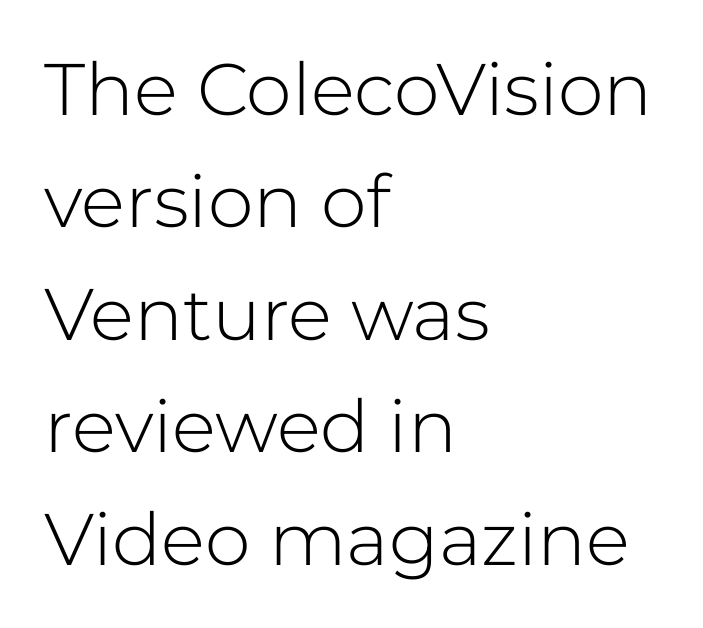
Q: Is the text bold? A: No.
Q: Is the text italic (slanted)? A: No, it is upright.
Q: Is the typeface a serif or a sans-serif typeface? A: Sans-serif.
Q: Is the text underlined? A: No.
Q: How is the paragraph aligned? A: Left-aligned.
Q: Is the spacing between letters normal or unusually wide? A: Normal.
Q: Is the spacing between lines tight, normal or loose? A: Normal.
Q: Width (condensed, normal, or wide)? A: Normal.
Q: Stroke contrast? A: Low.
Q: x-height? A: Medium.
Q: Monospaced? A: No.
